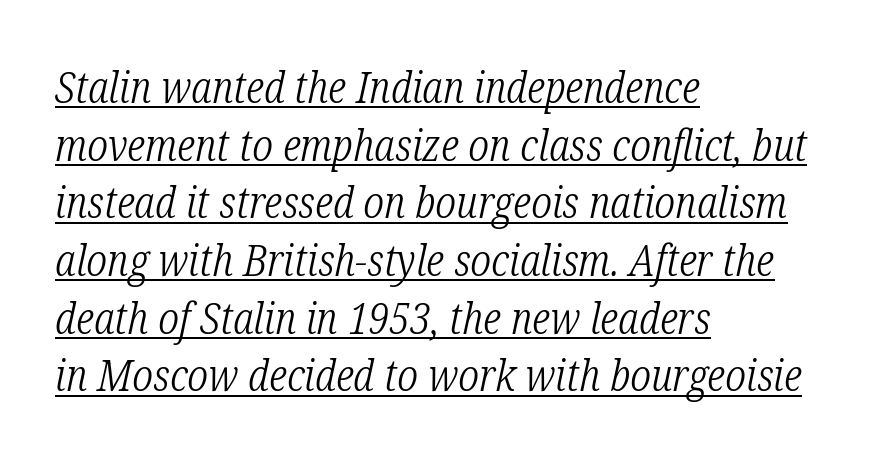
Q: Is the text bold? A: No.
Q: Is the text italic (slanted)? A: Yes, it leans right by about 12 degrees.
Q: Is the typeface a serif or a sans-serif typeface? A: Serif.
Q: Is the text underlined? A: Yes.
Q: How is the paragraph aligned? A: Left-aligned.
Q: Is the spacing between letters normal or unusually wide? A: Normal.
Q: Is the spacing between lines tight, normal or loose? A: Normal.
Q: Width (condensed, normal, or wide)? A: Condensed.
Q: Stroke contrast? A: Low.
Q: x-height? A: Medium.
Q: Monospaced? A: No.
